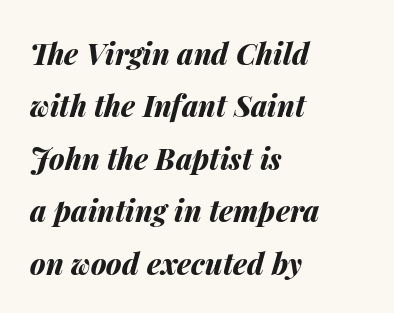
What stands out about the letter spacing? Nothing — it is the standard amount. Varying glyph widths throughout — classic text-font behaviour. The rag falls on the right side of this text block. Decoration check: the copy has no underline.
